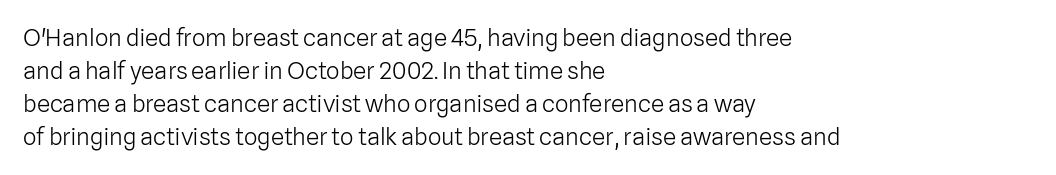
Q: Is the text bold? A: No.
Q: Is the text italic (slanted)? A: No, it is upright.
Q: Is the text underlined? A: No.
Q: How is the paragraph aligned? A: Left-aligned.
Q: Is the spacing between letters normal or unusually wide? A: Normal.
Q: Is the spacing between lines tight, normal or loose? A: Normal.
